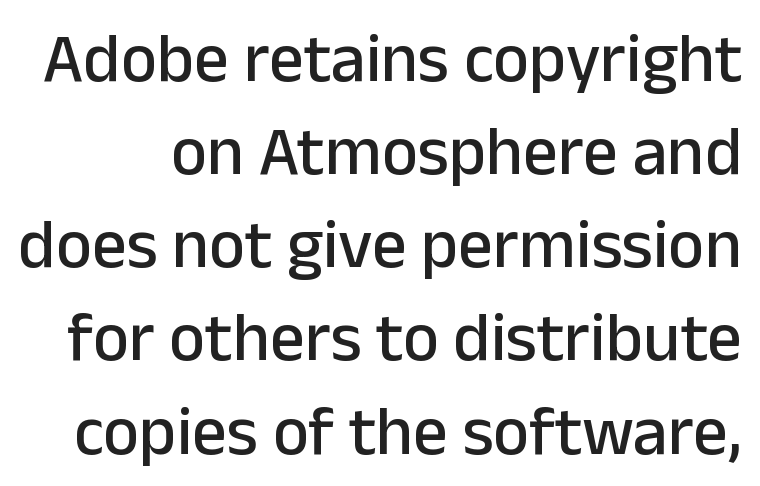
Q: Is the text italic (slanted)? A: No, it is upright.
Q: Is the typeface a serif or a sans-serif typeface? A: Sans-serif.
Q: Is the text underlined? A: No.
Q: Is the spacing between letters normal or unusually wide? A: Normal.
Q: Is the spacing between lines tight, normal or loose? A: Normal.
Q: Width (condensed, normal, or wide)? A: Normal.
Q: Stroke contrast? A: Low.
Q: x-height? A: Medium.
Q: Monospaced? A: No.
